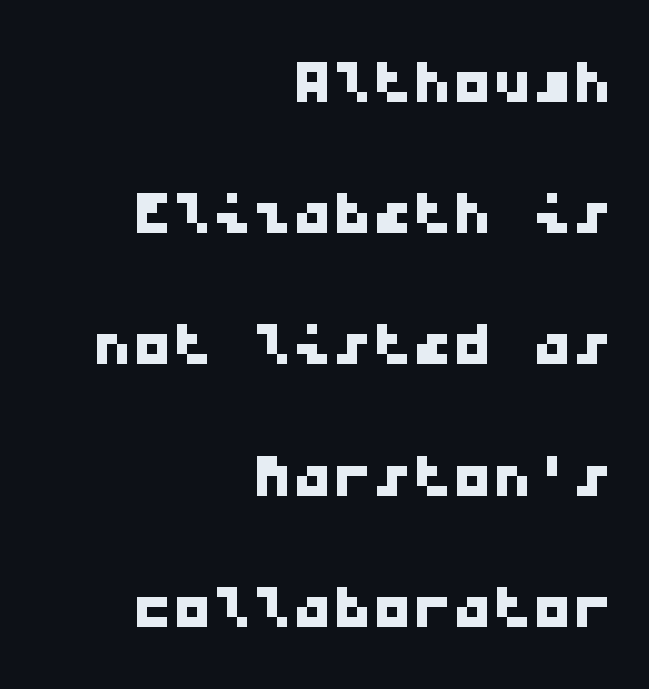
Descender tails drop into unmarked territory. Compared with a flush-left layout, this one pins lines to the opposite, right side. The line-height multiplier appears to be the usual default. Spacing verdict: monospaced, one width for all characters. Compared with typical body copy, the letter spacing here is the same.
